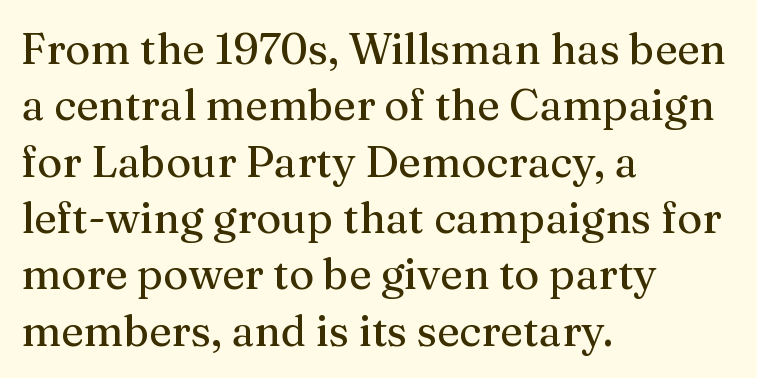
{"serif": "yes", "italic": "no", "width": "normal", "stroke_contrast": "medium", "x_height": "medium", "monospaced": "no", "underline": "no", "align": "left", "line_spacing": "normal", "line_spacing_ratio": 1.31, "letter_spacing": "normal", "letter_spacing_em": 0.0, "glyph_px": 43}
